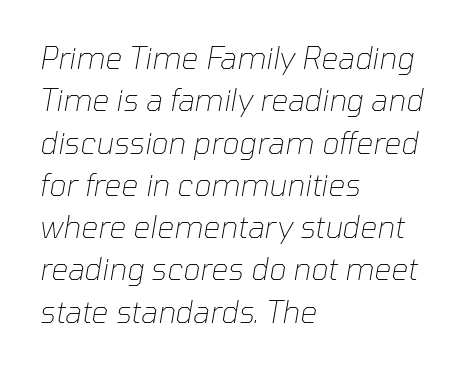
The image shows 30 px thin type, italic (leaning right); set left-aligned, normal line spacing (1.41x), normal letter spacing, not underlined; low stroke contrast and a medium x-height.
